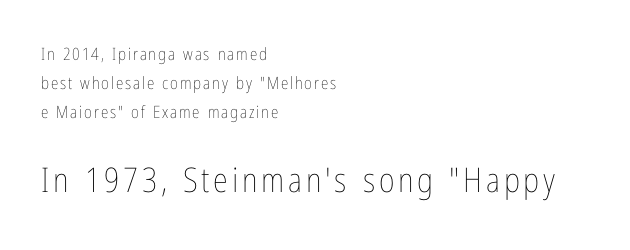
The image shows 34 px thin, condensed type, upright; set left-aligned, line spacing 1.71x, not underlined; the second (bottom) block is 2.0x larger; low stroke contrast and a medium x-height.
